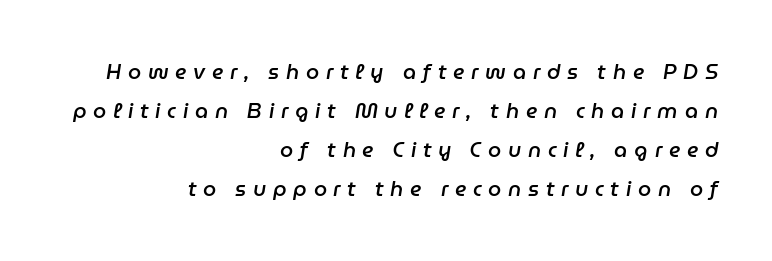
The image shows 21 px text type, italic (leaning right); set right-aligned, line spacing 1.86x, unusually wide letter spacing (+0.32 em), not underlined.
